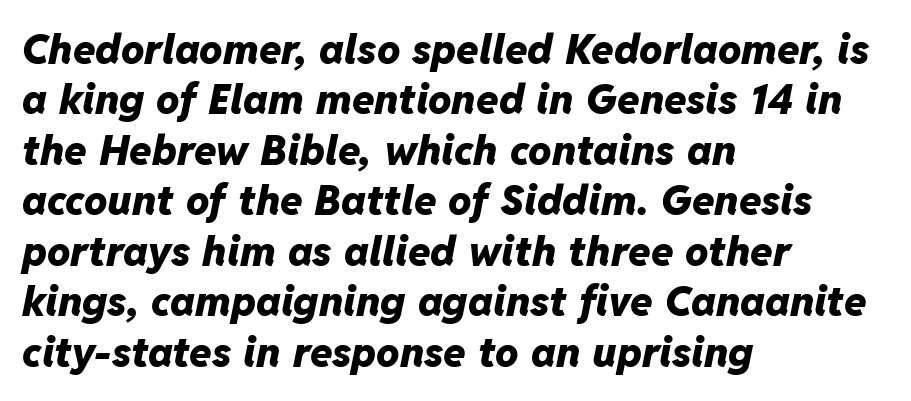
The image shows 41 px heavy type, italic (leaning right); set left-aligned, line spacing 1.23x, normal letter spacing, not underlined; low stroke contrast and a medium x-height.
